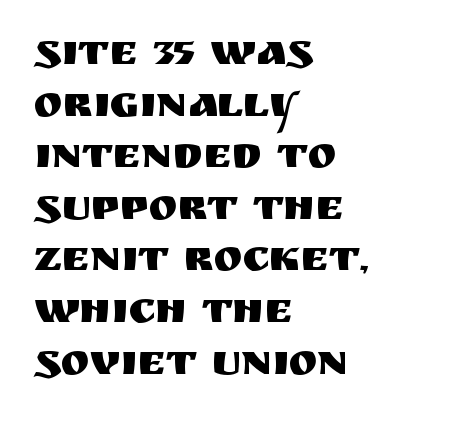
The image shows 43 px sans-serif type, upright; set left-aligned, line spacing 1.2x, normal letter spacing, not underlined; medium stroke contrast and a large x-height.
